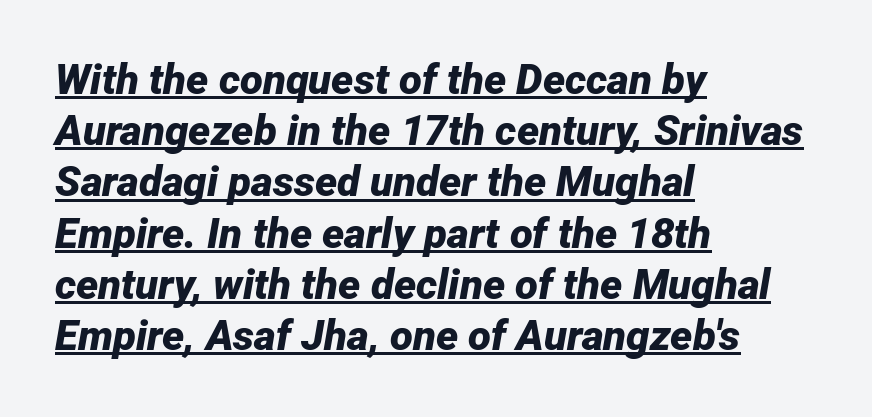
The sample has been set heavy, in full bold. Tall strokes in this sample are angled rather than plumb. Like a heading marked for emphasis, these lines bear an underscore. The line texture is even and compact thanks to regular tracking.
